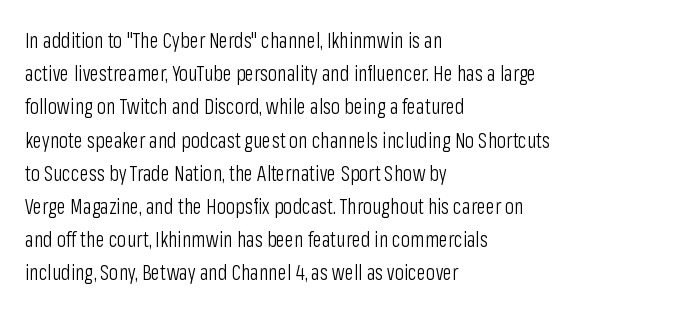
The image shows 21 px text type, upright; set left-aligned, normal line spacing (1.58x), normal letter spacing, not underlined.
